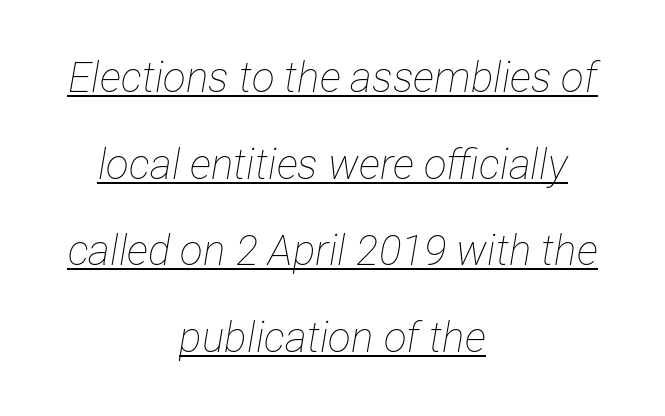
Inter-character spacing is left at the font's built-in metrics. This is not heavy type; no bold has been used. Does the lettering tilt? It does — this is italic. The lines are spread far apart with generous leading. Looks like regular typesetting: each glyph gets only the width it needs.
